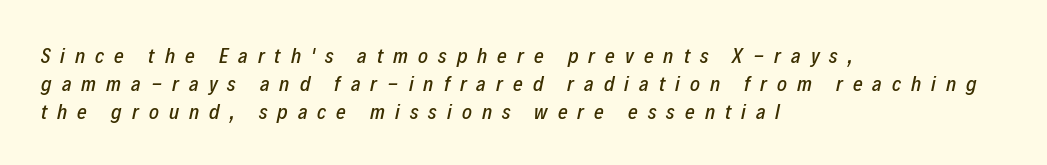
The image shows 21 px text type, italic (leaning right); set left-aligned, normal line spacing (1.34x), unusually wide letter spacing (+0.48 em), not underlined.
